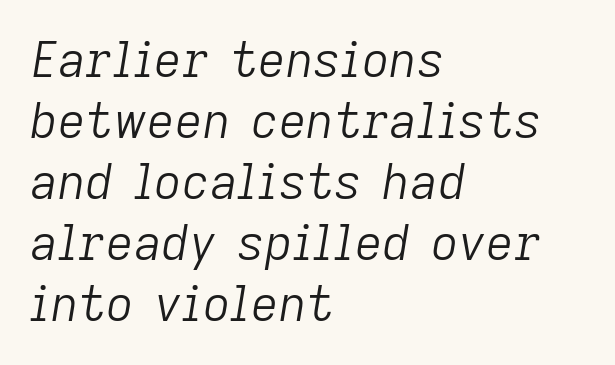
The image shows 48 px light type, italic (leaning right); set left-aligned, normal line spacing (1.27x), normal letter spacing, not underlined; low stroke contrast and a medium x-height.
